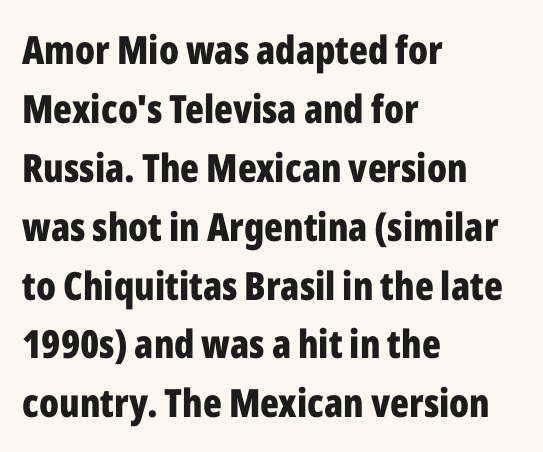
The image shows 39 px bold, condensed sans-serif type, upright; set left-aligned, normal line spacing (1.51x), normal letter spacing, not underlined; low stroke contrast and a medium x-height.
